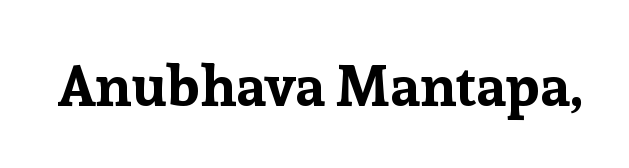
Q: Is the text bold? A: Yes.
Q: Is the text italic (slanted)? A: No, it is upright.
Q: Is the typeface a serif or a sans-serif typeface? A: Serif.
Q: Is the text underlined? A: No.
Q: Is the spacing between letters normal or unusually wide? A: Normal.
Q: Width (condensed, normal, or wide)? A: Normal.
Q: Stroke contrast? A: Low.
Q: x-height? A: Medium.
Q: Monospaced? A: No.
